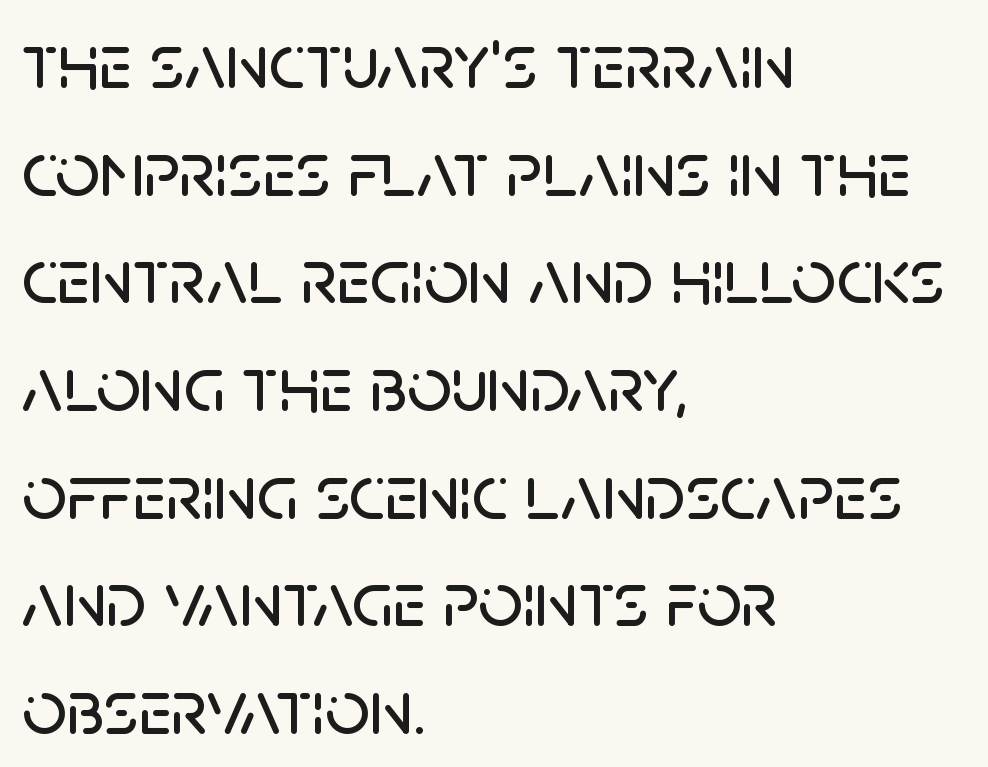
The image shows 78 px sans-serif type, upright; set left-aligned, normal line spacing (1.38x), normal letter spacing, not underlined; low stroke contrast and a large x-height.
